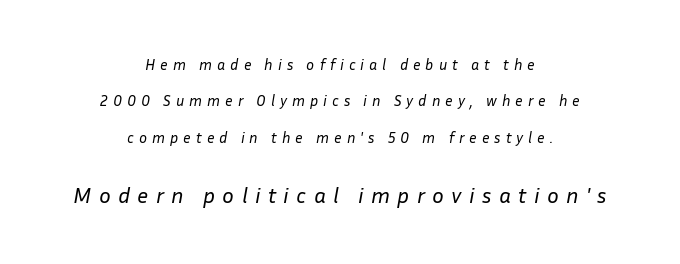
{"italic": "yes", "lean": "right", "slant_degrees": 10, "bold": "no", "underline": "no", "align": "center", "line_spacing": "loose", "line_spacing_ratio": 2.42, "letter_spacing": "wide", "letter_spacing_em": 0.33, "larger_block": "second", "size_ratio": 1.47, "glyph_px": 22}
